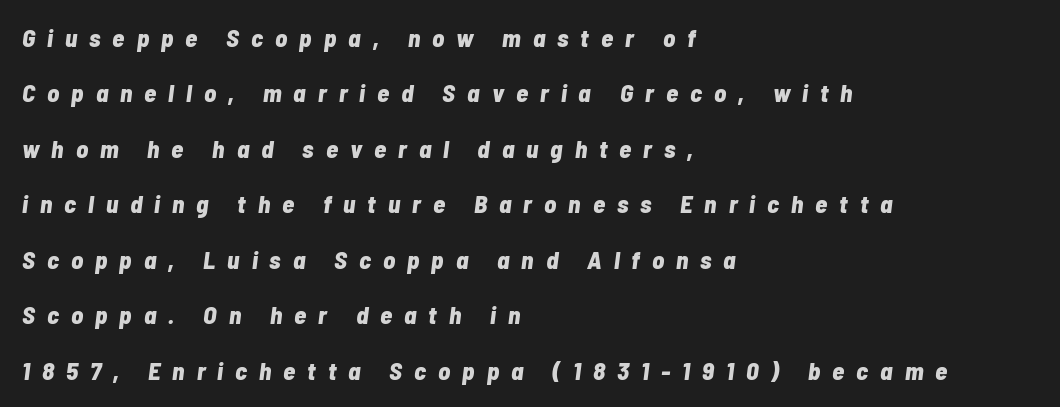
{"italic": "yes", "lean": "right", "slant_degrees": 7, "bold": "yes", "underline": "no", "align": "left", "line_spacing": "loose", "line_spacing_ratio": 2.22, "letter_spacing": "wide", "letter_spacing_em": 0.48, "glyph_px": 25}
